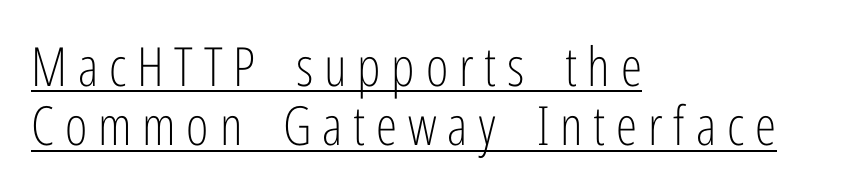
Q: Is the text bold? A: No.
Q: Is the text italic (slanted)? A: No, it is upright.
Q: Is the typeface a serif or a sans-serif typeface? A: Sans-serif.
Q: Is the text underlined? A: Yes.
Q: How is the paragraph aligned? A: Left-aligned.
Q: Is the spacing between letters normal or unusually wide? A: Unusually wide.
Q: Is the spacing between lines tight, normal or loose? A: Tight.
Q: Width (condensed, normal, or wide)? A: Condensed.
Q: Stroke contrast? A: Low.
Q: x-height? A: Medium.
Q: Monospaced? A: No.
